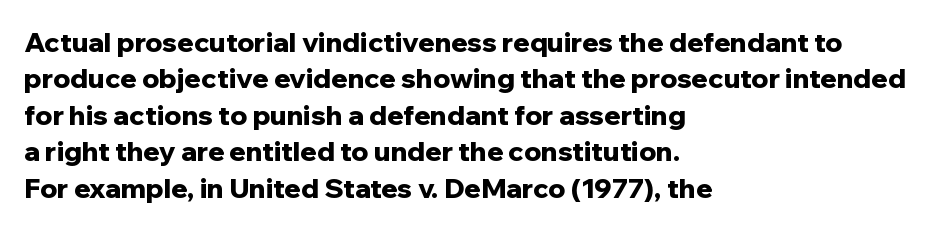
{"italic": "no", "bold": "yes", "underline": "no", "align": "left", "line_spacing": "normal", "line_spacing_ratio": 1.35, "letter_spacing": "normal", "letter_spacing_em": 0.0, "glyph_px": 27}
